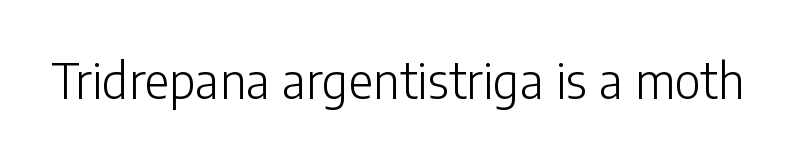
There is no visible air inserted between adjacent glyphs. The face used here is a sans, in the tradition of grotesques and geometrics. The letters advance in unequal steps, a hallmark of proportional type. Clear beneath every line of the passage.
